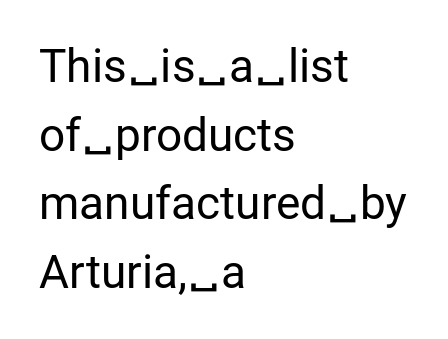
The image shows 46 px regular-weight sans-serif type, upright; set left-aligned, normal line spacing (1.49x), normal letter spacing, not underlined; low stroke contrast and a medium x-height.
